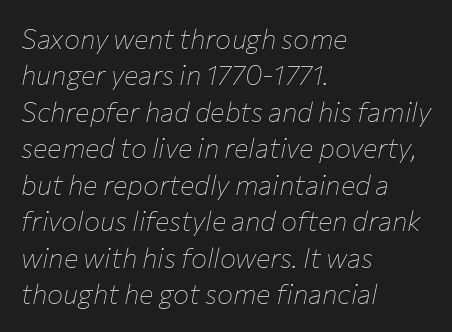
{"italic": "yes", "lean": "right", "slant_degrees": 12, "bold": "no", "underline": "no", "align": "left", "line_spacing": "normal", "line_spacing_ratio": 1.35, "letter_spacing": "normal", "letter_spacing_em": 0.0, "glyph_px": 27}
